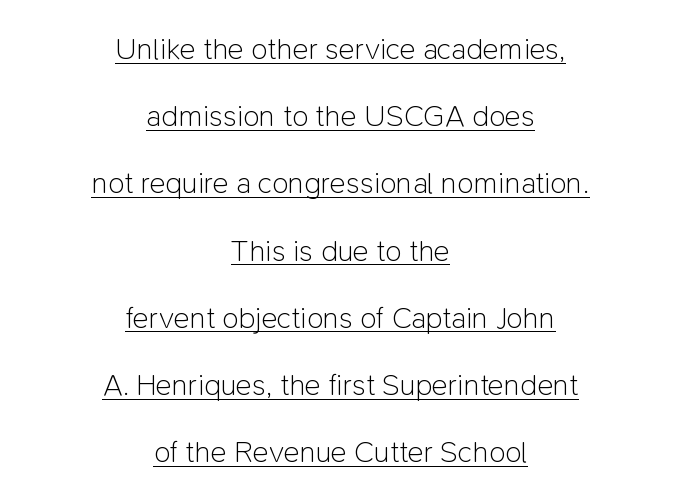
Q: Is the text bold? A: No.
Q: Is the text italic (slanted)? A: No, it is upright.
Q: Is the typeface a serif or a sans-serif typeface? A: Sans-serif.
Q: Is the text underlined? A: Yes.
Q: How is the paragraph aligned? A: Centered.
Q: Is the spacing between letters normal or unusually wide? A: Normal.
Q: Is the spacing between lines tight, normal or loose? A: Loose.
Q: Width (condensed, normal, or wide)? A: Normal.
Q: Stroke contrast? A: Low.
Q: x-height? A: Medium.
Q: Monospaced? A: No.
